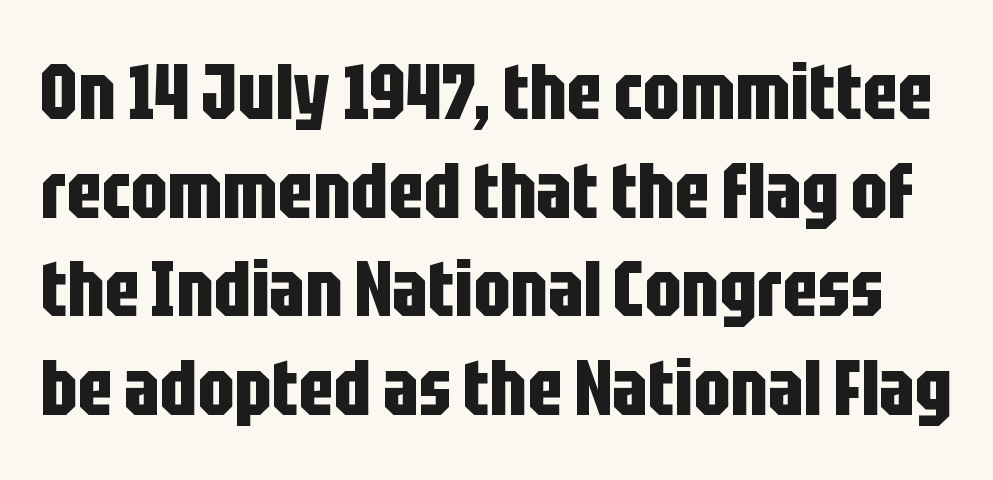
Q: Is the text bold? A: Yes.
Q: Is the text italic (slanted)? A: No, it is upright.
Q: Is the typeface a serif or a sans-serif typeface? A: Sans-serif.
Q: Is the text underlined? A: No.
Q: Is the spacing between letters normal or unusually wide? A: Normal.
Q: Is the spacing between lines tight, normal or loose? A: Normal.
Q: Width (condensed, normal, or wide)? A: Condensed.
Q: Stroke contrast? A: Low.
Q: x-height? A: Large.
Q: Monospaced? A: No.
